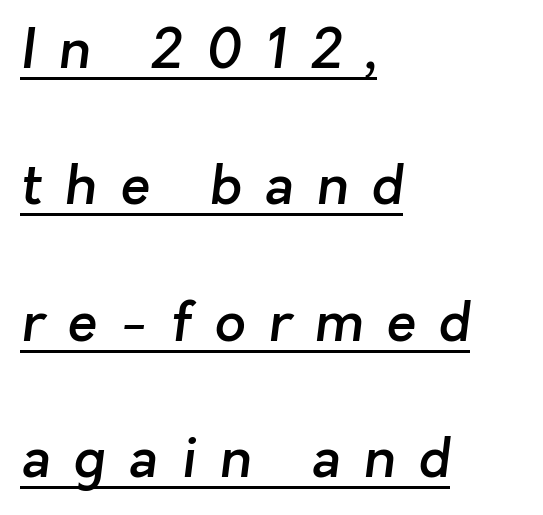
The space between consecutive lines is lavish. Line beginnings align vertically; line endings do not. The letters advance in unequal steps, a hallmark of proportional type. Check where the strokes stop: nothing finishes them off — pure sans.
